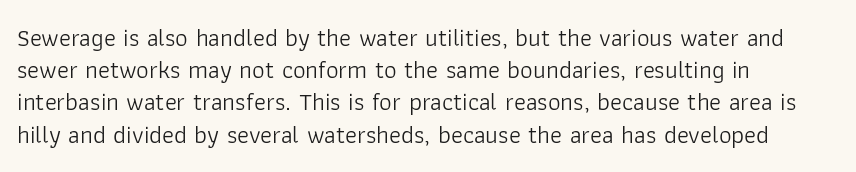
{"italic": "no", "bold": "no", "underline": "no", "align": "left", "line_spacing": "normal", "line_spacing_ratio": 1.29, "letter_spacing": "normal", "letter_spacing_em": 0.0, "glyph_px": 25}
